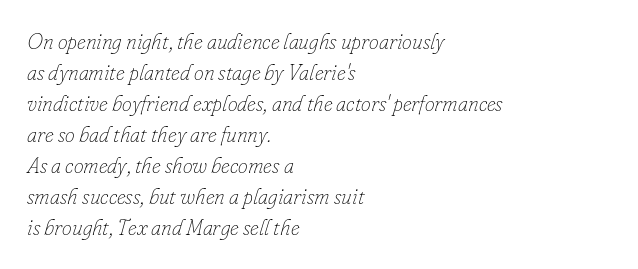
Q: Is the text bold? A: No.
Q: Is the text italic (slanted)? A: Yes, it leans right by about 16 degrees.
Q: Is the text underlined? A: No.
Q: How is the paragraph aligned? A: Left-aligned.
Q: Is the spacing between letters normal or unusually wide? A: Normal.
Q: Is the spacing between lines tight, normal or loose? A: Normal.
